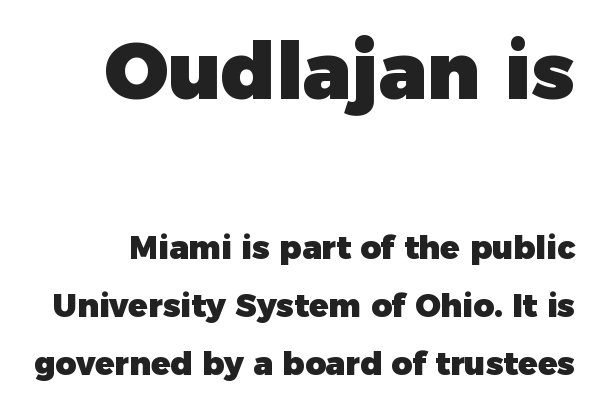
This sample has the flowing, uneven cadence of proportional lettering. Visually the block forms a straight wall on the right and a jagged coastline on the left. The face used here has the dense, thick strokes of a bold. Rule under the text: the space is simply empty. Every character sits straight up, as roman type does.
